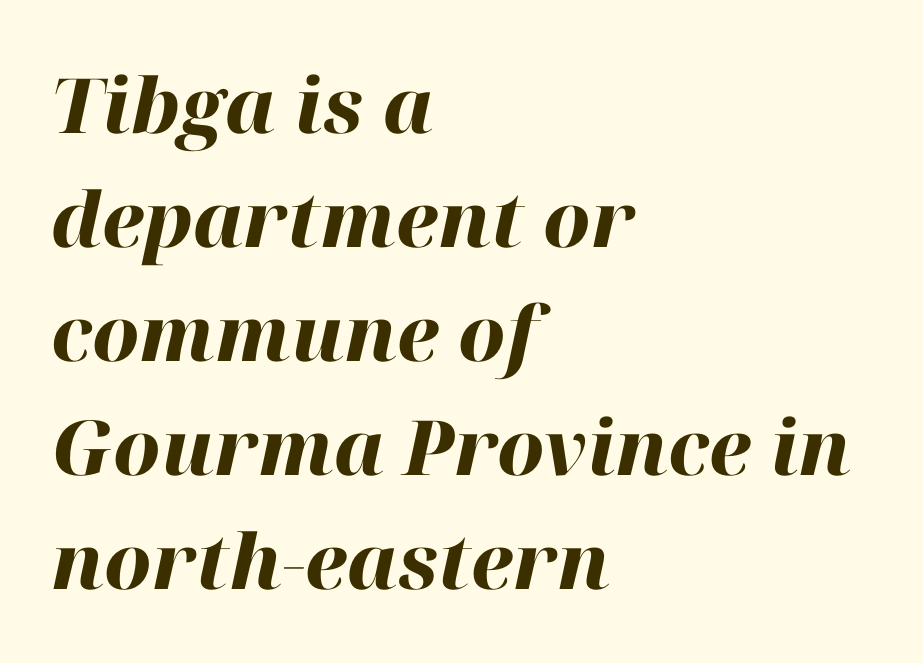
Students, this is bold: see how much ink each stroke carries. The axis of the letterforms is tilted away from vertical. Varying glyph widths throughout — classic text-font behaviour. The gap between lines stays unmarked.
